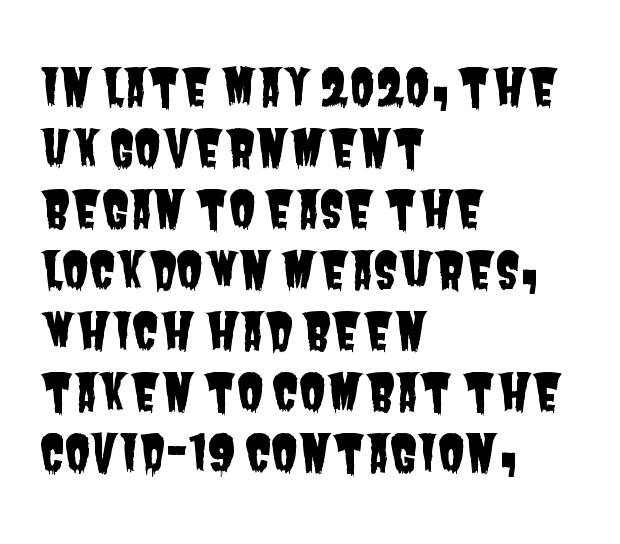
Q: Is the typeface a serif or a sans-serif typeface? A: Sans-serif.
Q: Is the text underlined? A: No.
Q: How is the paragraph aligned? A: Left-aligned.
Q: Is the spacing between letters normal or unusually wide? A: Normal.
Q: Width (condensed, normal, or wide)? A: Condensed.
Q: Stroke contrast? A: Low.
Q: x-height? A: Large.
Q: Monospaced? A: No.
